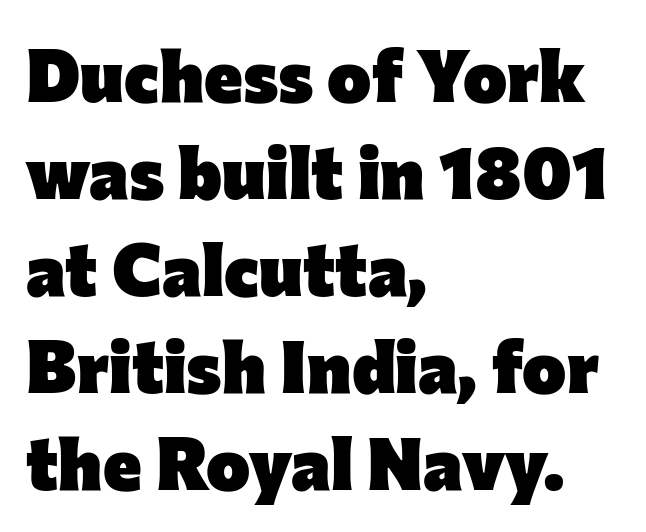
{"serif": "no", "italic": "no", "bold": "yes", "weight": "heavy", "width": "normal", "stroke_contrast": "low", "x_height": "medium", "monospaced": "no", "underline": "no", "align": "left", "line_spacing": "normal", "line_spacing_ratio": 1.31, "letter_spacing": "normal", "letter_spacing_em": 0.0, "glyph_px": 74}
